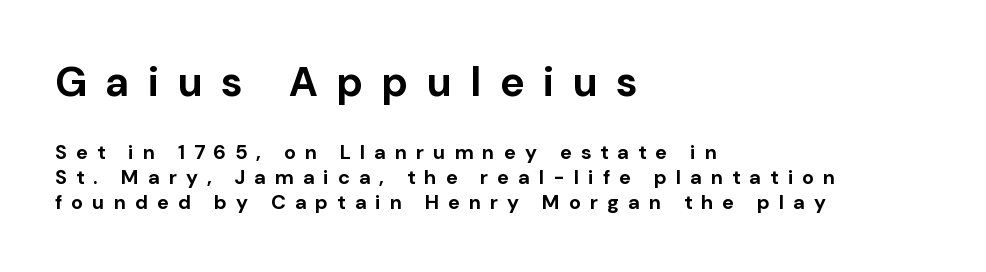
Note the varied advance widths — an 'i' is clearly narrower than an 'm'. Does the type have serifs? No, each stem ends abruptly. Note: larger setting up top, smaller setting below. One glance says typical: line gaps are just what's usual. These lines are set flush left with a ragged right edge. Students, note that the glyphs here are deliberately spaced far apart.
